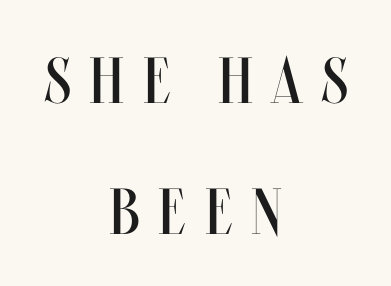
The image shows 65 px regular-weight, condensed type, upright; set centered, loose line spacing (2.02x), unusually wide letter spacing (+0.29 em), not underlined; medium stroke contrast and a large x-height.
